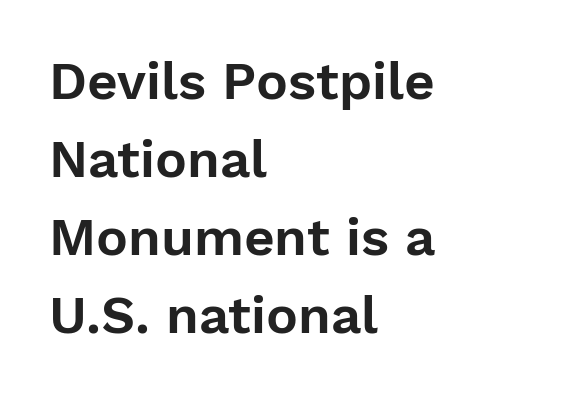
The image shows 53 px sans-serif type, upright; set left-aligned, normal line spacing (1.47x), normal letter spacing, not underlined; low stroke contrast and a medium x-height.
